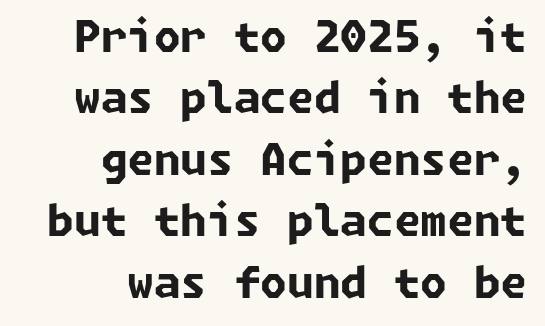
{"serif": "no", "bold": "yes", "weight": "bold", "width": "normal", "stroke_contrast": "low", "x_height": "medium", "underline": "no", "align": "right", "line_spacing": "normal", "line_spacing_ratio": 1.43, "letter_spacing": "normal", "letter_spacing_em": 0.0, "glyph_px": 43}
